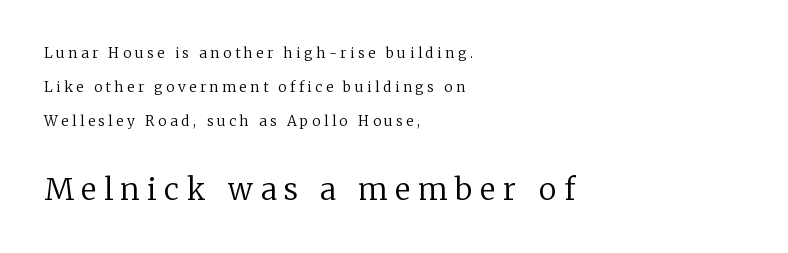
{"serif": "yes", "italic": "no", "bold": "no", "weight": "regular", "width": "normal", "stroke_contrast": "low", "x_height": "medium", "monospaced": "no", "underline": "no", "align": "left", "line_spacing": "loose", "line_spacing_ratio": 2.42, "letter_spacing": "wide", "letter_spacing_em": 0.26, "larger_block": "second", "size_ratio": 2.14, "glyph_px": 30}
